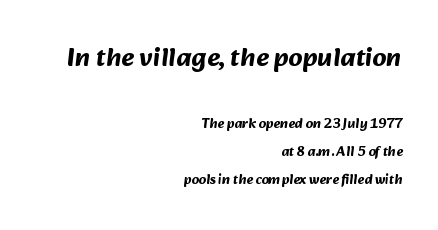
Q: Is the text bold? A: Yes.
Q: Is the text underlined? A: No.
Q: How is the paragraph aligned? A: Right-aligned.
Q: Is the spacing between letters normal or unusually wide? A: Normal.
Q: Is the spacing between lines tight, normal or loose? A: Loose.
Q: Which block of text is set in a larger size, the first (top) or the second (bottom)? A: The first (top) one.
